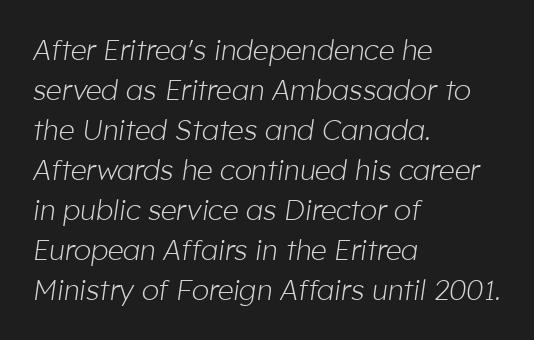
These lines are set flush left with a ragged right edge. Leading: standard. The passage shown has conventional tracking throughout. Notice how the stems are inclined rather than vertical — that's the hallmark of italics. Letters have the restrained weight of plain body copy at most.
